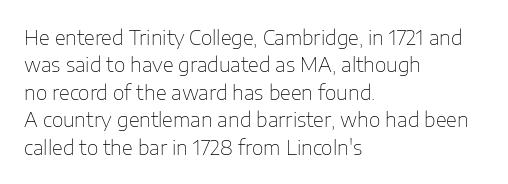
Caption: standard tracking, unaltered. Alignment: flush left. Line spacing here is normal. Weight: not bold — regular or lighter.
